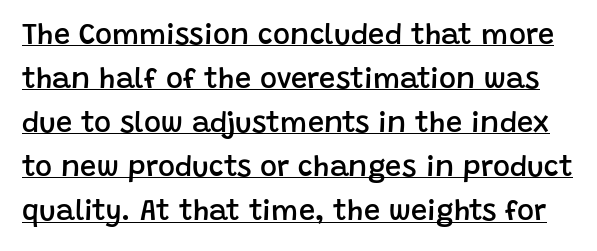
Q: Is the text bold? A: Semi-bold.
Q: Is the text italic (slanted)? A: No, it is upright.
Q: Is the typeface a serif or a sans-serif typeface? A: Sans-serif.
Q: Is the text underlined? A: Yes.
Q: Is the spacing between letters normal or unusually wide? A: Normal.
Q: Is the spacing between lines tight, normal or loose? A: Normal.
Q: Width (condensed, normal, or wide)? A: Normal.
Q: Stroke contrast? A: Low.
Q: x-height? A: Large.
Q: Monospaced? A: No.
